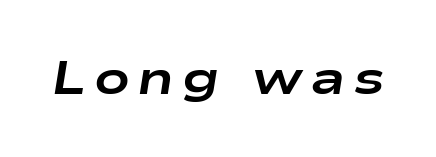
The image shows 47 px bold, wide type, italic (leaning right); set not underlined; low stroke contrast and a medium x-height.
